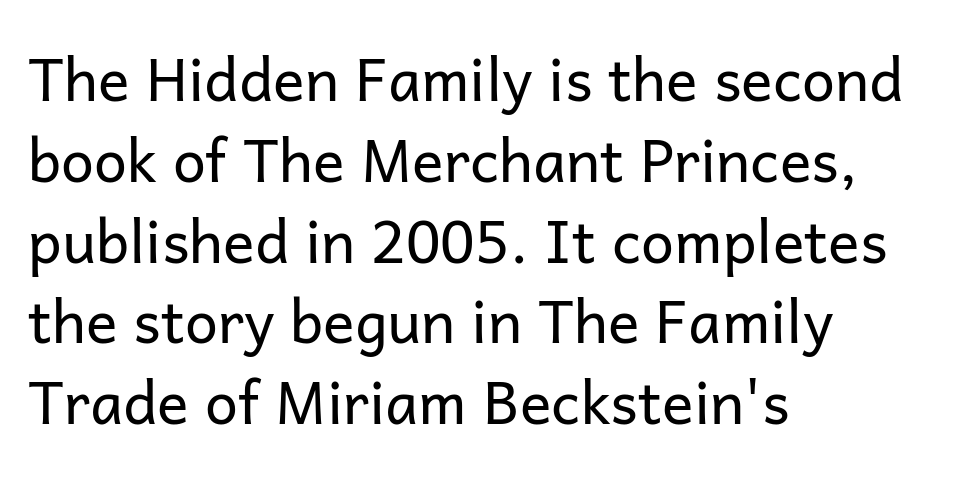
The image shows 59 px regular-weight sans-serif type, upright; set left-aligned, normal line spacing (1.37x), normal letter spacing, not underlined; low stroke contrast and a medium x-height.
